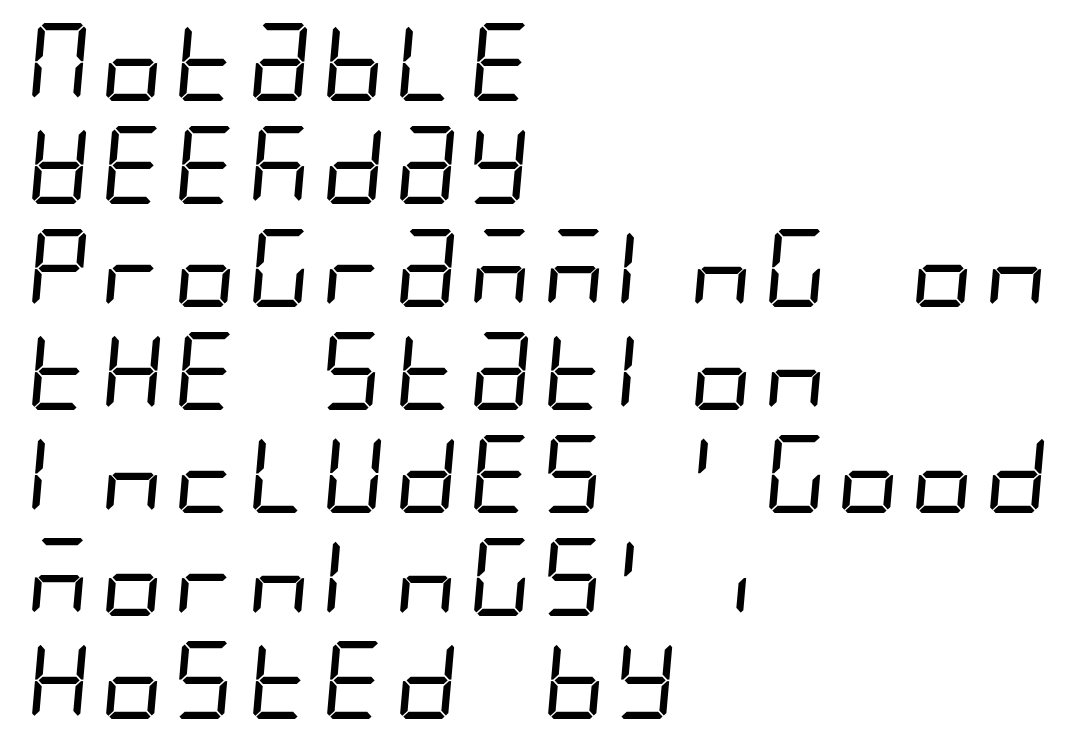
Line spacing here is normal. On a weight scale, this lands at 450 or below. The tracking reads as untouched default to a designer's eye. This sample is left-justified, so line endings fall wherever the words run out. The strip under each line holds only bare page. A typesetter would label this face a sans.
